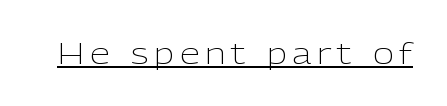
Q: Is the text bold? A: No.
Q: Is the text italic (slanted)? A: No, it is upright.
Q: Is the typeface a serif or a sans-serif typeface? A: Sans-serif.
Q: Is the text underlined? A: Yes.
Q: Width (condensed, normal, or wide)? A: Normal.
Q: Stroke contrast? A: Low.
Q: x-height? A: Medium.
Q: Monospaced? A: No.
